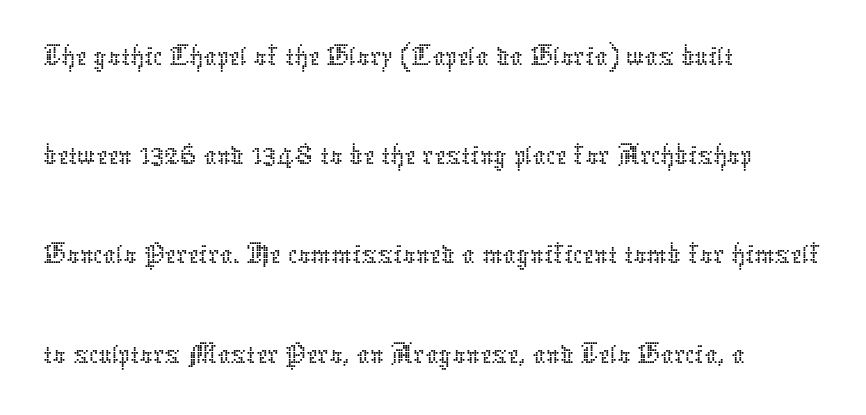
{"italic": "no", "bold": "no", "weight": "thin", "width": "normal", "stroke_contrast": "low", "x_height": "medium", "monospaced": "no", "underline": "no", "align": "left", "line_spacing": "normal", "line_spacing_ratio": 1.55, "letter_spacing": "normal", "letter_spacing_em": 0.0, "glyph_px": 64}
